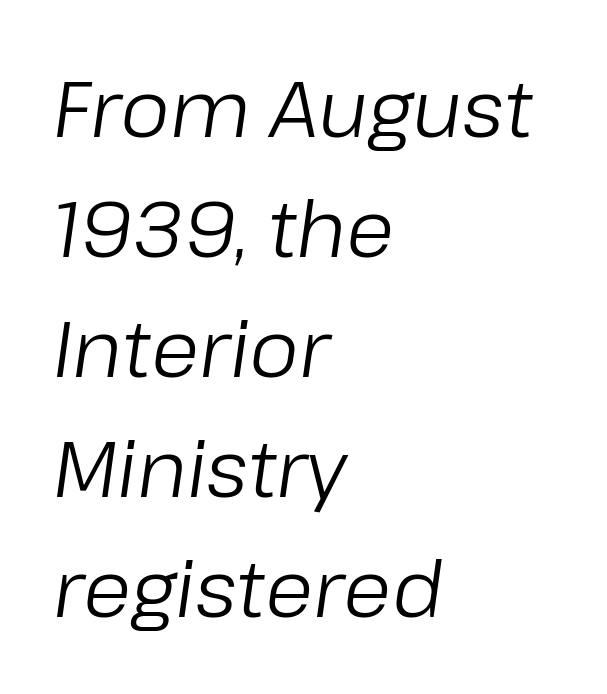
Q: Is the text bold? A: No.
Q: Is the text italic (slanted)? A: Yes, it leans right by about 8 degrees.
Q: Is the text underlined? A: No.
Q: How is the paragraph aligned? A: Left-aligned.
Q: Is the spacing between letters normal or unusually wide? A: Normal.
Q: Is the spacing between lines tight, normal or loose? A: Normal.
Q: Width (condensed, normal, or wide)? A: Normal.
Q: Stroke contrast? A: Low.
Q: x-height? A: Medium.
Q: Monospaced? A: No.
